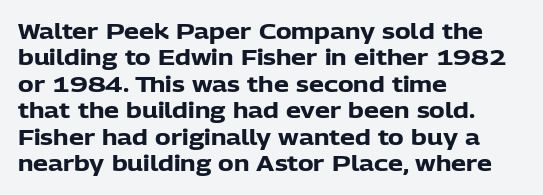
What weight is shown? A full bold with thick strokes. The lettering holds an erect, upright posture throughout. Plain, unruled lines of type. The rendering keeps characters at their native spacing. Leading: standard.
